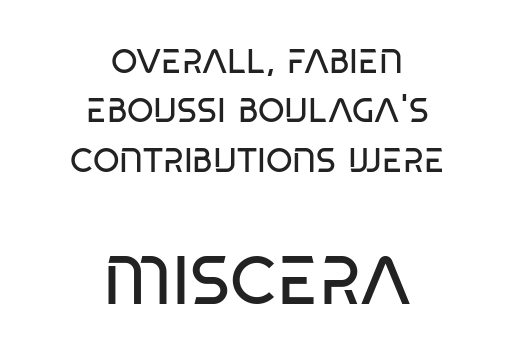
The image shows 69 px regular-weight, condensed sans-serif type; set centered, normal line spacing (1.45x), normal letter spacing, not underlined; the second (bottom) block is 2.03x larger; low stroke contrast and a large x-height.
